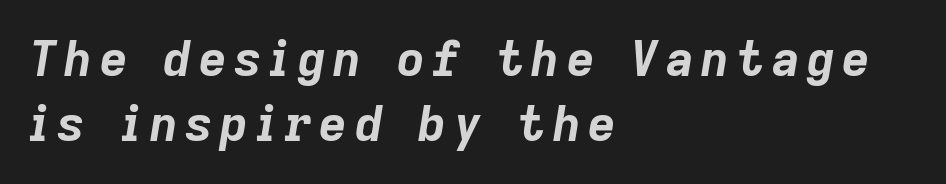
The image shows 48 px bold type, italic (leaning right); set left-aligned, normal line spacing (1.35x), not underlined; low stroke contrast and a medium x-height.
